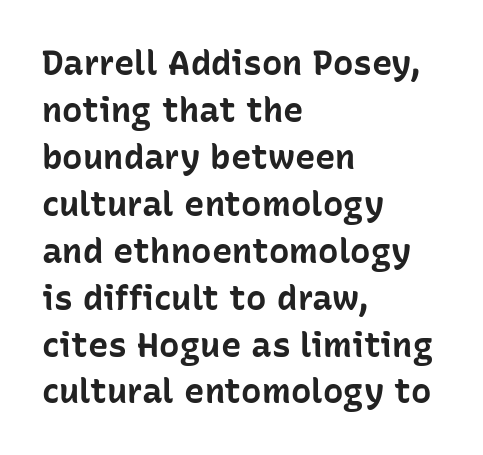
Does the weight exceed regular? Yes, all the way to bold. This sample uses plain, unmodified letter spacing. The letters carry no serifs — their stems end cleanly without finishing strokes. Here the designer chose a conventional face with non-uniform glyph widths. The type sits square on the baseline with zero lean. Teacher's note: observe the even left margin — that is flush-left alignment.
